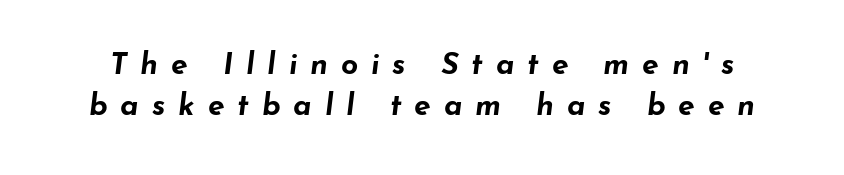
These lines are rendered in a variable-pitch font. Notice how the stems are inclined rather than vertical — that's the hallmark of italics. Any mark beneath the type? The region is blank. Here the glyphs are tracked loosely, breaking word shapes into spaced letters.
